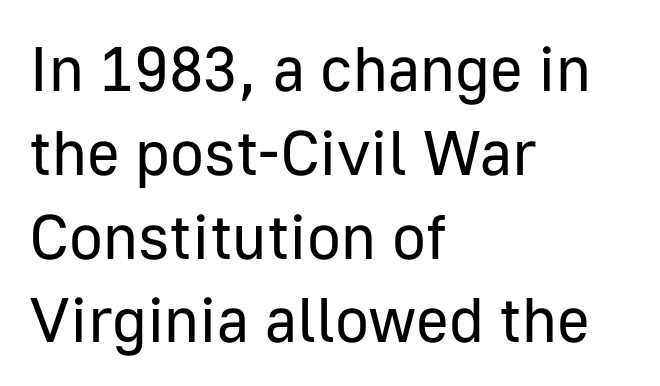
The image shows 63 px regular-weight sans-serif type, upright; set left-aligned, normal line spacing (1.33x), normal letter spacing, not underlined; low stroke contrast and a medium x-height.
